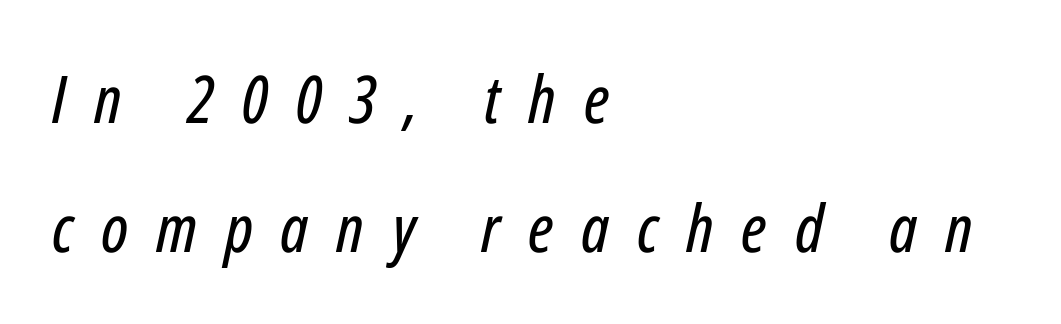
{"italic": "yes", "lean": "right", "slant_degrees": 12, "width": "condensed", "stroke_contrast": "low", "x_height": "medium", "monospaced": "no", "underline": "no", "align": "left", "line_spacing": "loose", "line_spacing_ratio": 1.95, "letter_spacing": "wide", "letter_spacing_em": 0.42, "glyph_px": 66}
